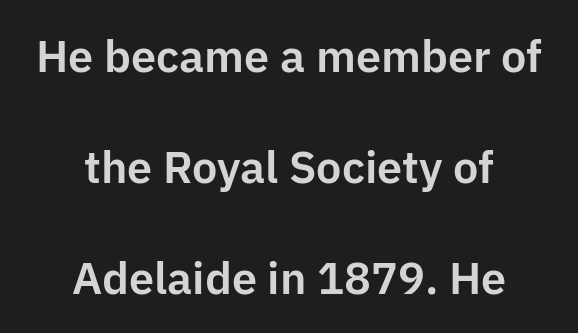
Q: Is the text italic (slanted)? A: No, it is upright.
Q: Is the typeface a serif or a sans-serif typeface? A: Sans-serif.
Q: Is the text underlined? A: No.
Q: How is the paragraph aligned? A: Centered.
Q: Is the spacing between letters normal or unusually wide? A: Normal.
Q: Is the spacing between lines tight, normal or loose? A: Loose.
Q: Width (condensed, normal, or wide)? A: Normal.
Q: Stroke contrast? A: Low.
Q: x-height? A: Medium.
Q: Monospaced? A: No.
